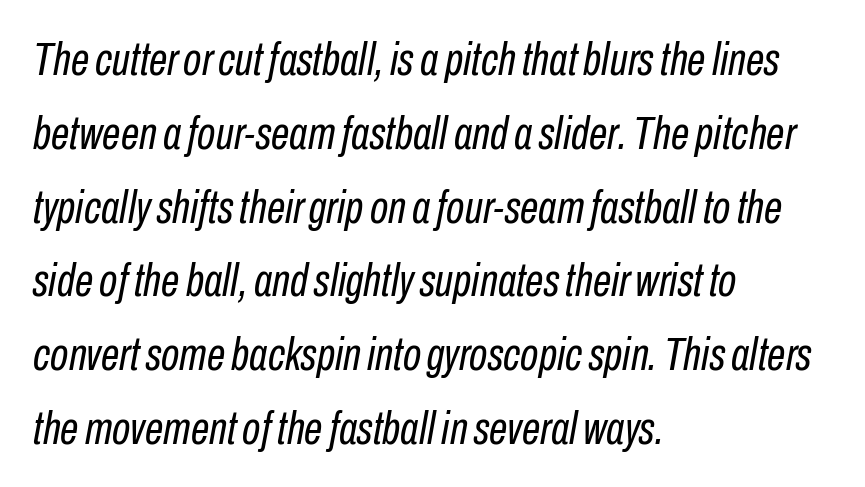
{"italic": "yes", "lean": "right", "slant_degrees": 10, "bold": "no", "weight": "regular", "width": "condensed", "stroke_contrast": "low", "x_height": "medium", "monospaced": "no", "underline": "no", "align": "left", "line_spacing": "normal", "line_spacing_ratio": 1.57, "letter_spacing": "normal", "letter_spacing_em": 0.0, "glyph_px": 47}
